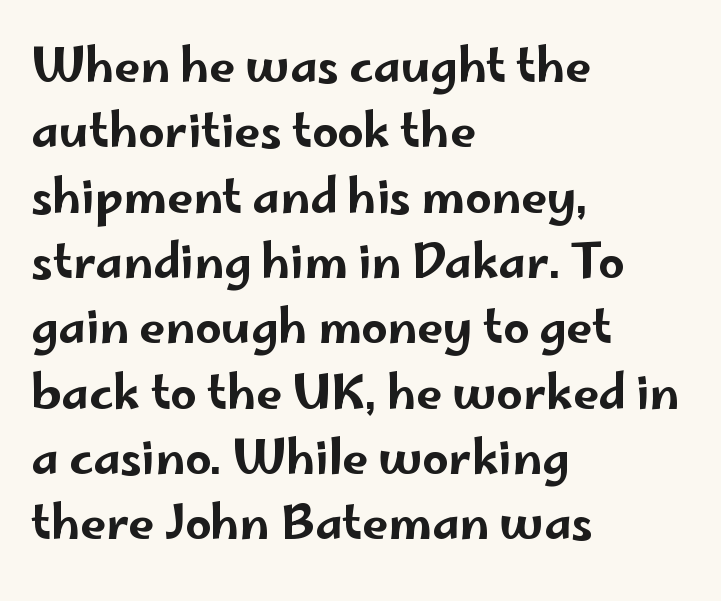
Q: Is the text italic (slanted)? A: No, it is upright.
Q: Is the typeface a serif or a sans-serif typeface? A: Sans-serif.
Q: Is the text underlined? A: No.
Q: How is the paragraph aligned? A: Left-aligned.
Q: Is the spacing between letters normal or unusually wide? A: Normal.
Q: Is the spacing between lines tight, normal or loose? A: Normal.
Q: Width (condensed, normal, or wide)? A: Wide.
Q: Stroke contrast? A: Low.
Q: x-height? A: Small.
Q: Monospaced? A: No.
